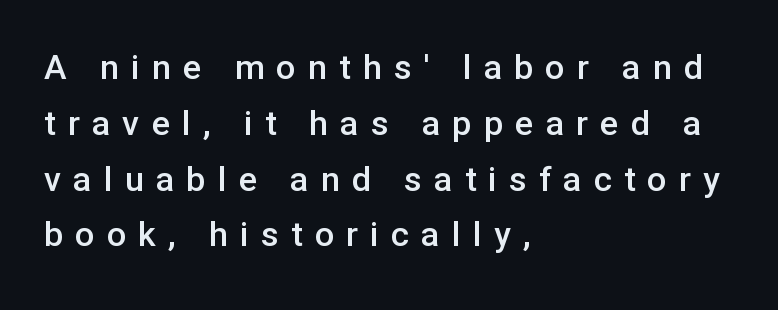
The image shows 34 px semibold sans-serif type, upright; set left-aligned, normal line spacing (1.64x), unusually wide letter spacing (+0.36 em), not underlined; low stroke contrast and a medium x-height.
